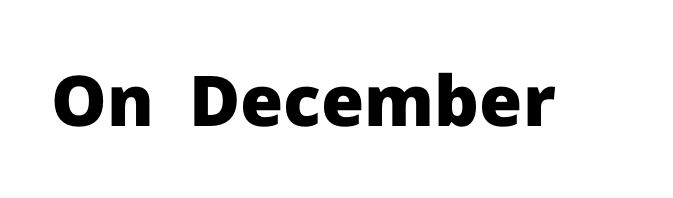
Is this a fixed-width face? No — the glyphs have proportional, varying widths. Letterform terminals end flat and unadorned throughout the passage. The tracking reads as untouched default to a designer's eye. Clear beneath every line of the passage.
